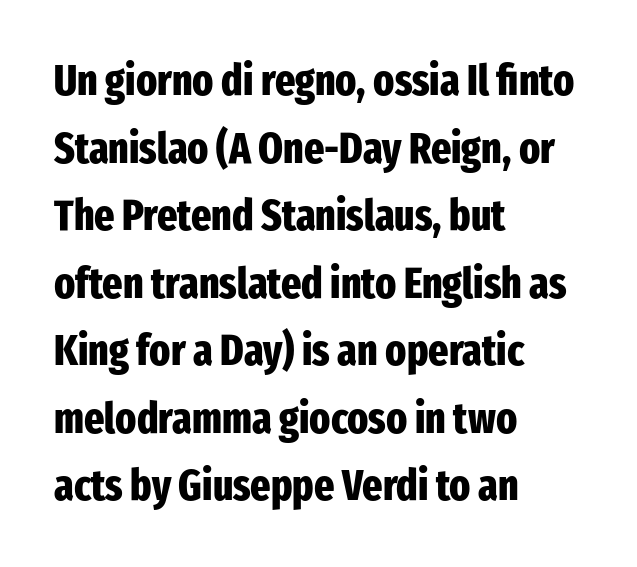
{"serif": "no", "italic": "no", "bold": "yes", "weight": "heavy", "width": "condensed", "stroke_contrast": "low", "x_height": "medium", "monospaced": "no", "underline": "no", "align": "left", "line_spacing": "normal", "line_spacing_ratio": 1.57, "letter_spacing": "normal", "letter_spacing_em": 0.0, "glyph_px": 43}
